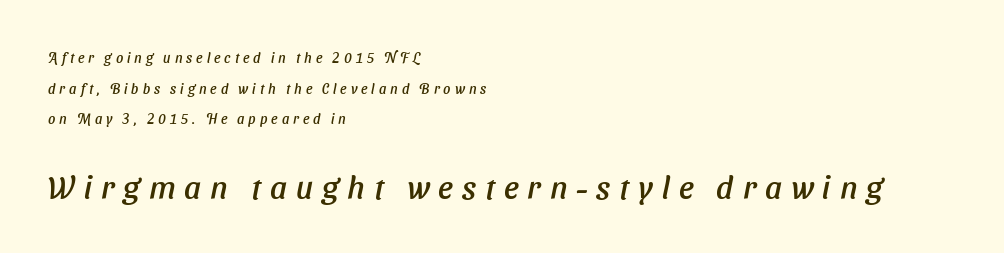
{"italic": "yes", "lean": "right", "slant_degrees": 11, "width": "normal", "stroke_contrast": "low", "x_height": "medium", "monospaced": "no", "underline": "no", "align": "left", "line_spacing": "loose", "line_spacing_ratio": 2.19, "letter_spacing": "wide", "letter_spacing_em": 0.28, "larger_block": "second", "size_ratio": 2.29, "glyph_px": 32}
